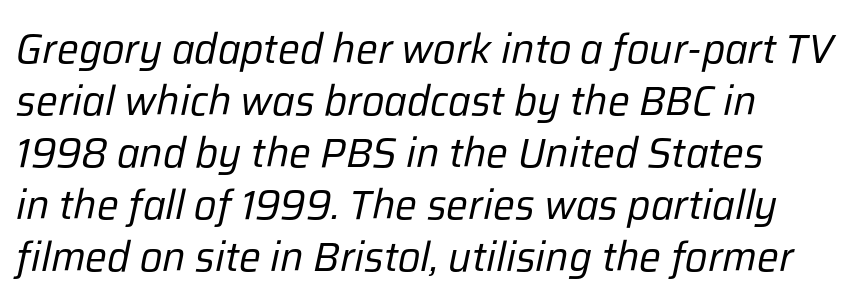
Q: Is the text bold? A: No.
Q: Is the text italic (slanted)? A: Yes, it leans right by about 12 degrees.
Q: Is the text underlined? A: No.
Q: How is the paragraph aligned? A: Left-aligned.
Q: Is the spacing between letters normal or unusually wide? A: Normal.
Q: Is the spacing between lines tight, normal or loose? A: Normal.
Q: Width (condensed, normal, or wide)? A: Normal.
Q: Stroke contrast? A: Low.
Q: x-height? A: Medium.
Q: Monospaced? A: No.
